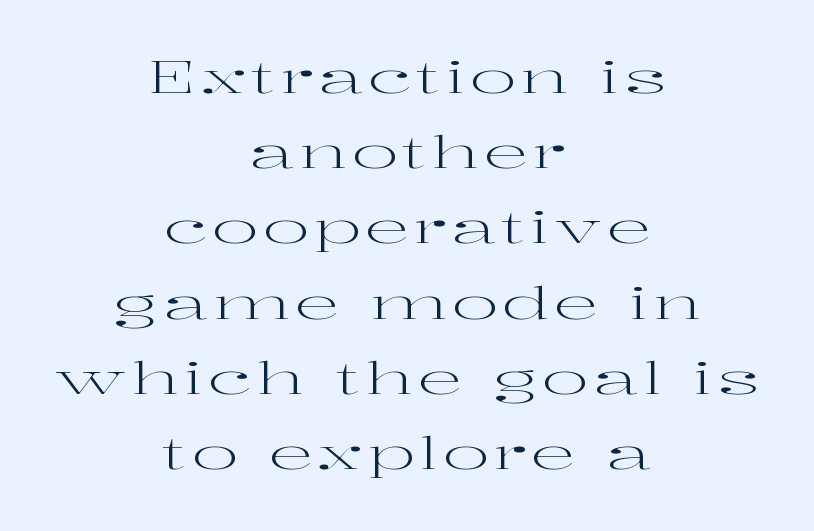
The whitespace from short lines is split evenly between both sides. Has an underline been added? It has not. Spacing verdict: proportional, widths tailored to each character. Every character sits straight up, as roman type does.
